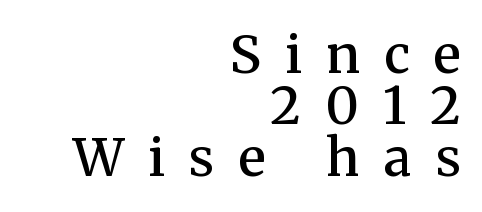
Note: serifs present on the glyphs. When letters stand straight like this, we call the style roman or upright. The baseline area is clear. The passage shown stacks its lines with hardly any gap. Visually the block forms a straight wall on the right and a jagged coastline on the left. A typesetter would call this heavily tracked-out type.
